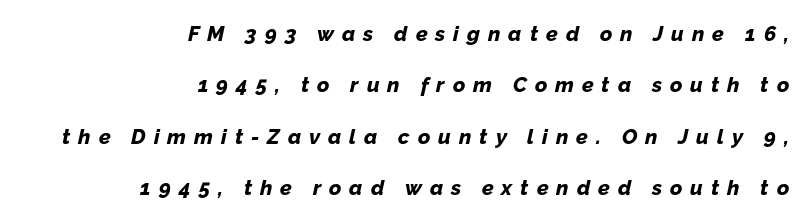
Vertically, the passage feels expansive, rows floating well apart. The passage shown leans; its letterforms are oblique. A bare baseline throughout the passage. In CSS terms this would be text-align: right.
